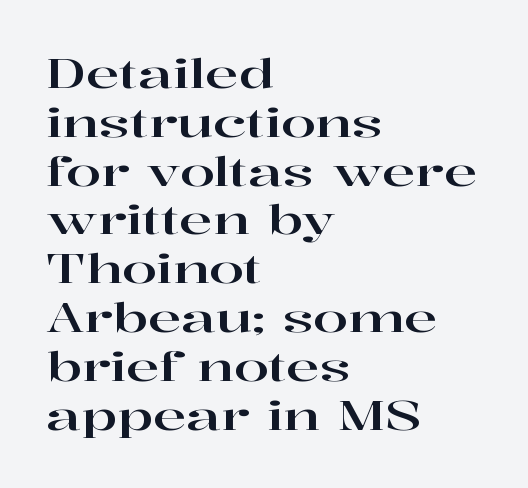
Q: Is the text italic (slanted)? A: No, it is upright.
Q: Is the typeface a serif or a sans-serif typeface? A: Serif.
Q: Is the text underlined? A: No.
Q: How is the paragraph aligned? A: Left-aligned.
Q: Is the spacing between letters normal or unusually wide? A: Normal.
Q: Width (condensed, normal, or wide)? A: Wide.
Q: Stroke contrast? A: High.
Q: x-height? A: Medium.
Q: Monospaced? A: No.
